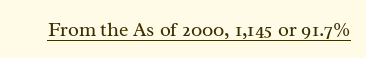
Q: Is the text bold? A: No.
Q: Is the text italic (slanted)? A: No, it is upright.
Q: Is the text underlined? A: Yes.
Q: Is the spacing between letters normal or unusually wide? A: Normal.
